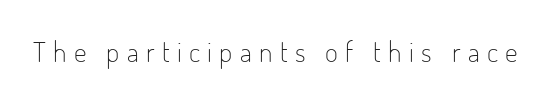
The image shows 28 px light, condensed sans-serif type, upright; set unusually wide letter spacing (+0.26 em), not underlined; low stroke contrast and a small x-height.
